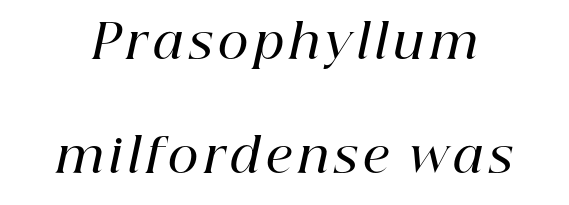
The axis of the letterforms is tilted away from vertical. The strip under each line holds only bare page. The rendering uses a large line-height, opening up the rows. Serif or sans? Serif — the stroke terminals have little feet. A somewhat darkened texture: the type is semibold rather than bold.
